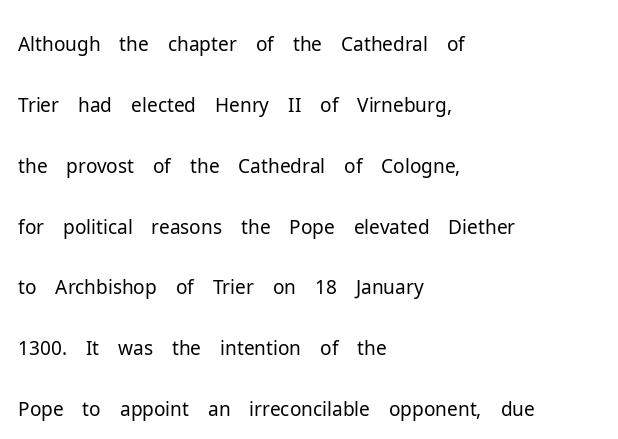
The image shows 39 px light sans-serif type, upright; set left-aligned, normal line spacing (1.56x), normal letter spacing, not underlined; low stroke contrast and a medium x-height.
